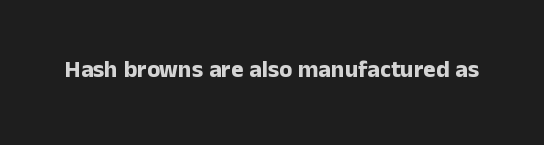
{"italic": "no", "bold": "yes", "underline": "no", "letter_spacing": "normal", "letter_spacing_em": 0.0, "glyph_px": 24}
